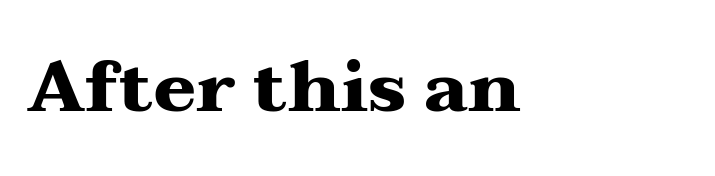
{"serif": "yes", "italic": "no", "bold": "yes", "weight": "heavy", "width": "wide", "stroke_contrast": "medium", "x_height": "medium", "monospaced": "no", "underline": "no", "align": "left", "letter_spacing": "normal", "letter_spacing_em": 0.0, "glyph_px": 71}
